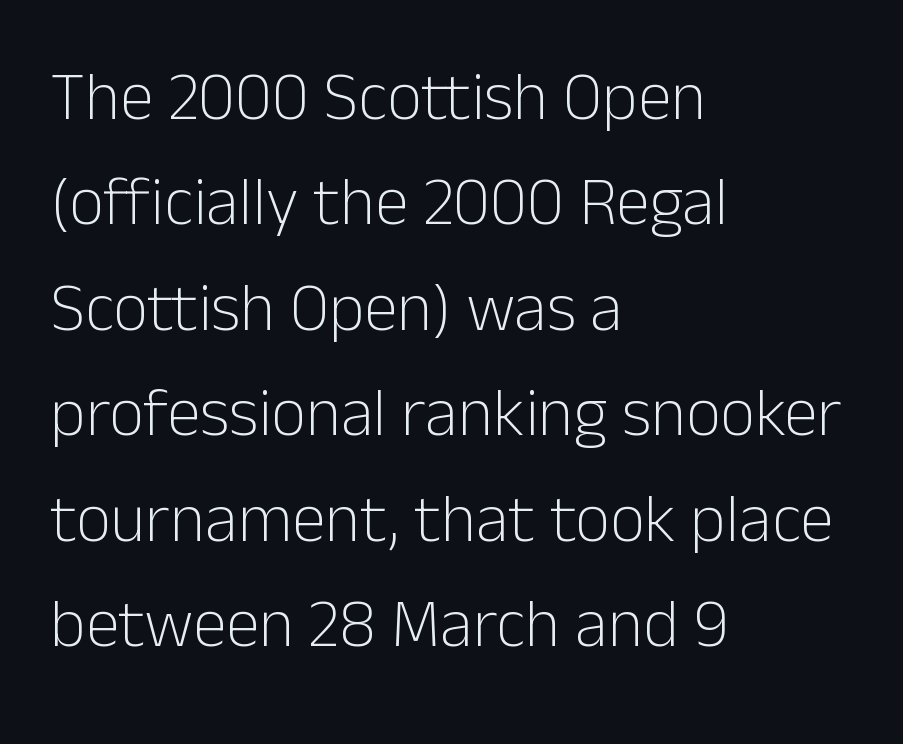
{"serif": "no", "italic": "no", "bold": "no", "weight": "light", "width": "normal", "stroke_contrast": "low", "x_height": "medium", "monospaced": "no", "underline": "no", "align": "left", "line_spacing": "normal", "line_spacing_ratio": 1.55, "letter_spacing": "normal", "letter_spacing_em": 0.0, "glyph_px": 68}
